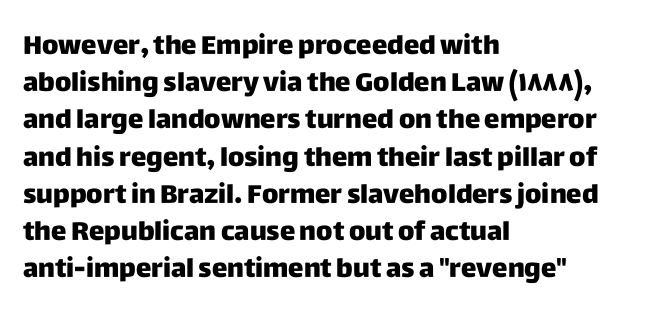
The image shows 26 px text type, upright; set left-aligned, normal line spacing (1.43x), normal letter spacing, not underlined.
